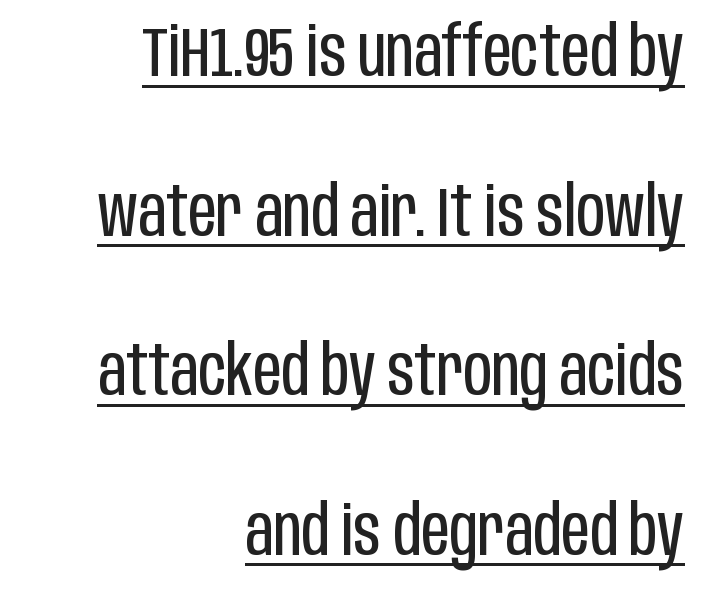
{"serif": "no", "italic": "no", "bold": "no", "weight": "regular", "width": "condensed", "stroke_contrast": "low", "x_height": "large", "monospaced": "no", "underline": "yes", "align": "right", "line_spacing": "loose", "line_spacing_ratio": 2.28, "letter_spacing": "normal", "letter_spacing_em": 0.0, "glyph_px": 70}
